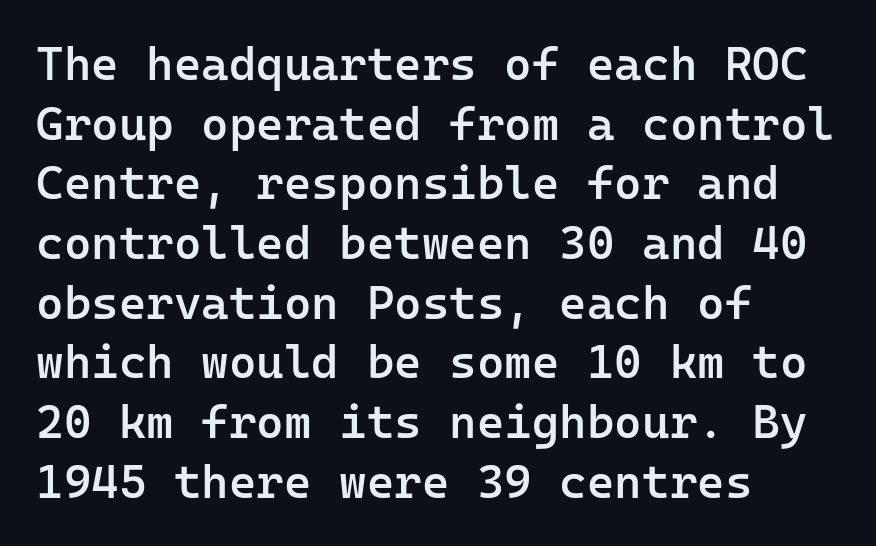
{"serif": "no", "italic": "no", "bold": "semi", "weight": "semibold", "width": "normal", "stroke_contrast": "low", "x_height": "medium", "monospaced": "yes", "underline": "no", "align": "left", "line_spacing": "normal", "line_spacing_ratio": 1.27, "letter_spacing": "normal", "letter_spacing_em": 0.0, "glyph_px": 47}
